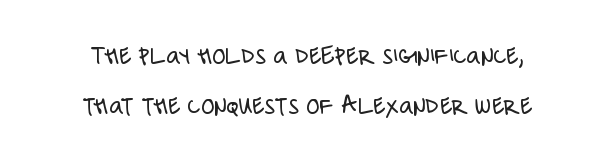
{"italic": "no", "bold": "no", "underline": "no", "align": "center", "line_spacing_ratio": 1.87, "letter_spacing": "normal", "letter_spacing_em": 0.0, "glyph_px": 27}
